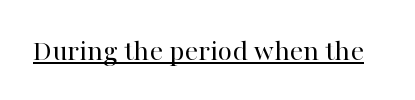
Short note: letters normally spaced. Note the varied advance widths — an 'i' is clearly narrower than an 'm'. Is the type heavy? It reads as light-to-regular instead. Is there an underline? Yes — a line sits under the letters.
